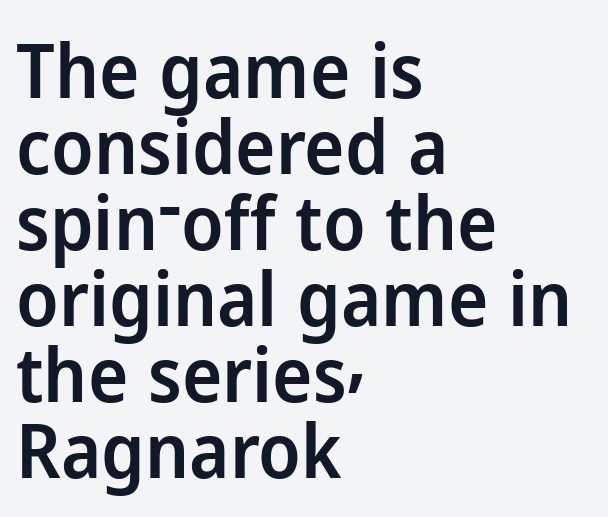
Students, observe: this is what under-led, compact text looks like. Notice how the stems are strictly vertical — no italics here. The passage shown has conventional tracking throughout. A bare baseline throughout the passage.
